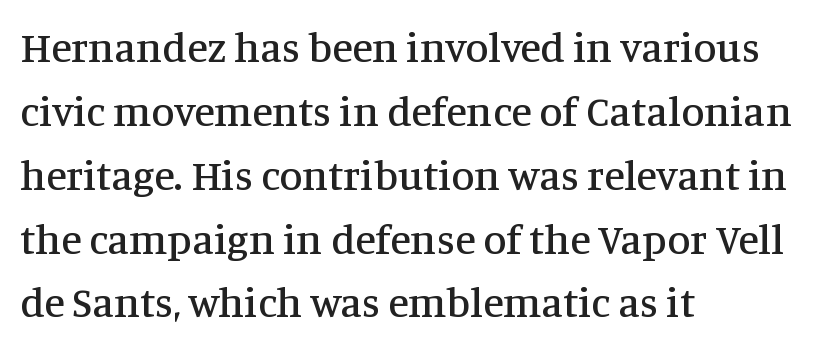
The image shows 42 px serif type, upright; set left-aligned, normal line spacing (1.52x), normal letter spacing, not underlined; medium stroke contrast and a large x-height.
